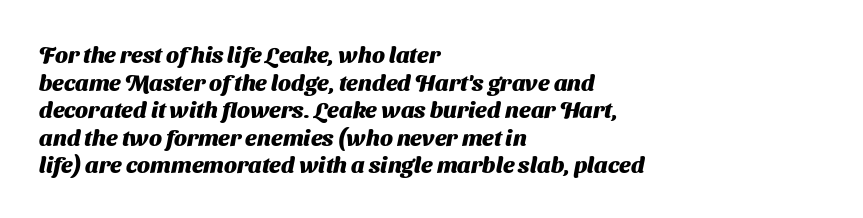
The passage is arranged the way most books set body copy — flush left. Each glyph is drawn with heavy, bold strokes. This sample uses plain, unmodified letter spacing. Only glyphs here, with clear space below each row.
